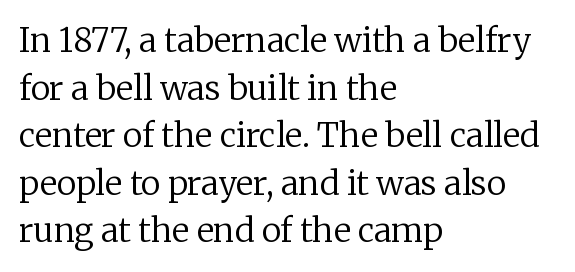
Q: Is the text bold? A: No.
Q: Is the text italic (slanted)? A: No, it is upright.
Q: Is the typeface a serif or a sans-serif typeface? A: Serif.
Q: Is the text underlined? A: No.
Q: How is the paragraph aligned? A: Left-aligned.
Q: Is the spacing between letters normal or unusually wide? A: Normal.
Q: Is the spacing between lines tight, normal or loose? A: Normal.
Q: Width (condensed, normal, or wide)? A: Normal.
Q: Stroke contrast? A: Low.
Q: x-height? A: Medium.
Q: Monospaced? A: No.
